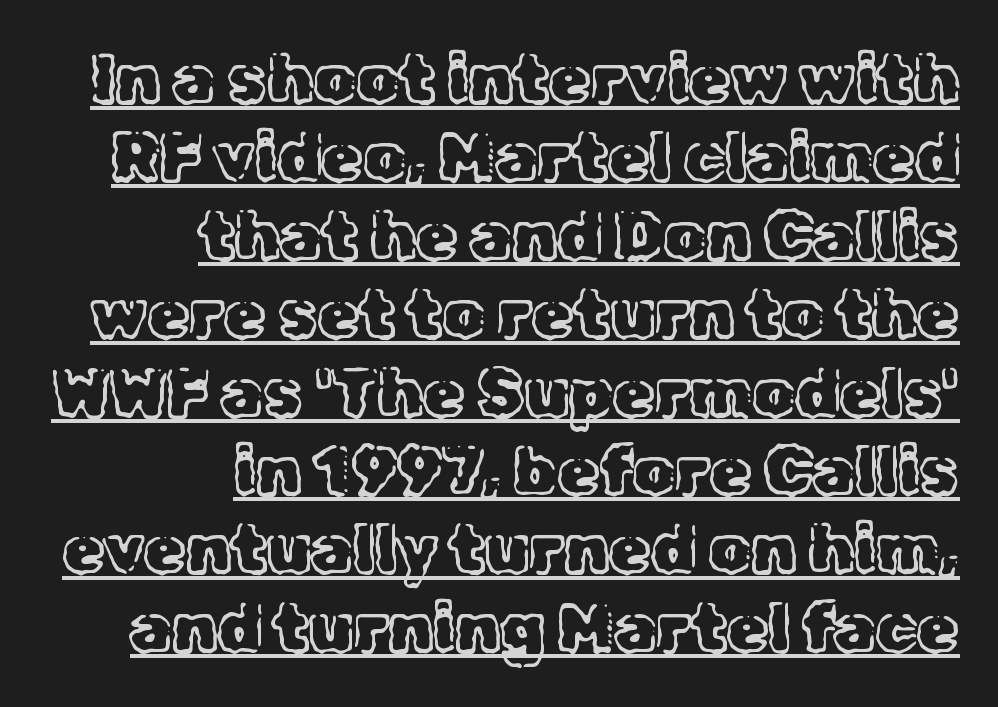
{"serif": "yes", "italic": "no", "bold": "no", "weight": "light", "width": "normal", "x_height": "medium", "monospaced": "no", "underline": "yes", "align": "right", "line_spacing_ratio": 1.17, "letter_spacing": "normal", "letter_spacing_em": 0.0, "glyph_px": 67}
